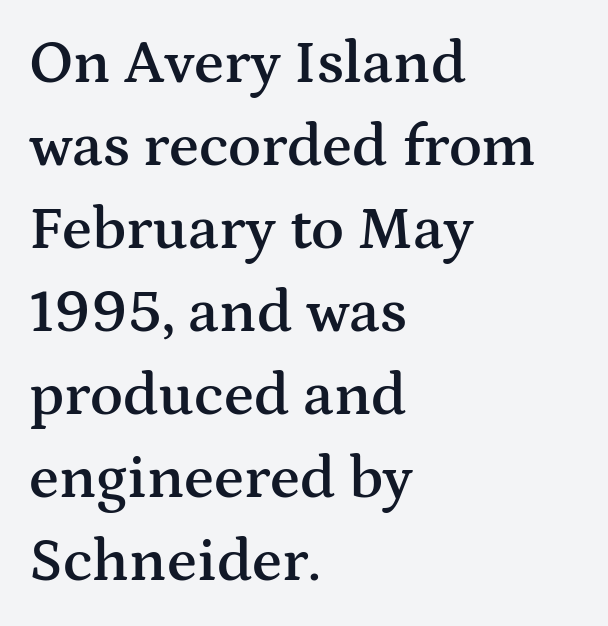
{"serif": "yes", "italic": "no", "bold": "semi", "weight": "semibold", "width": "wide", "stroke_contrast": "medium", "x_height": "medium", "monospaced": "no", "underline": "no", "align": "left", "line_spacing": "normal", "line_spacing_ratio": 1.36, "letter_spacing": "normal", "letter_spacing_em": 0.0, "glyph_px": 61}
